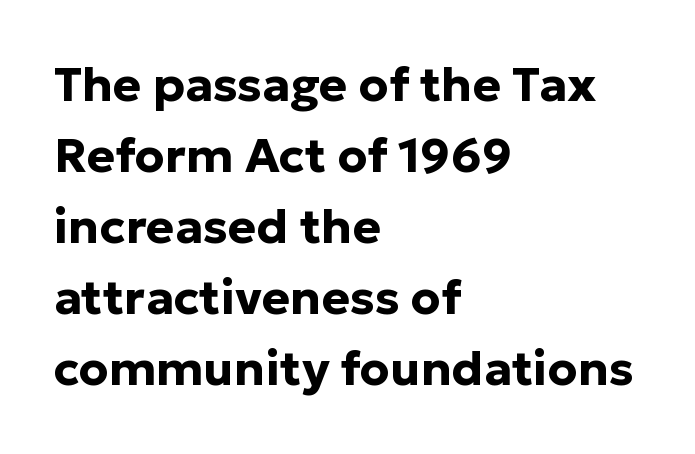
Q: Is the text bold? A: Yes.
Q: Is the text italic (slanted)? A: No, it is upright.
Q: Is the typeface a serif or a sans-serif typeface? A: Sans-serif.
Q: Is the text underlined? A: No.
Q: How is the paragraph aligned? A: Left-aligned.
Q: Is the spacing between letters normal or unusually wide? A: Normal.
Q: Is the spacing between lines tight, normal or loose? A: Normal.
Q: Width (condensed, normal, or wide)? A: Normal.
Q: Stroke contrast? A: Low.
Q: x-height? A: Medium.
Q: Monospaced? A: No.
